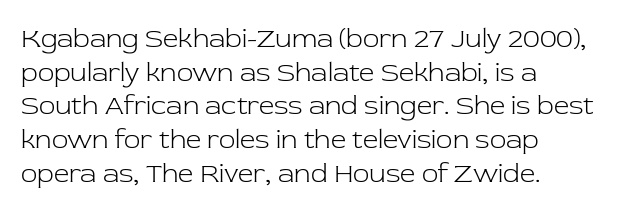
The image shows 27 px text type, upright; set left-aligned, normal line spacing (1.25x), normal letter spacing, not underlined.
